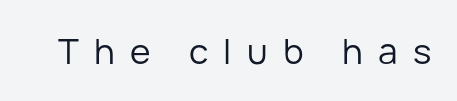
No word sits above an underline. Between one letter and the next there's a generous, obvious gap. Is this a fixed-width face? No — the glyphs have proportional, varying widths. Designer's note — italics off, roman on. Nothing sits at the stroke ends, so this counts as sans-serif. No chunkiness to these letters — they're not bold.
